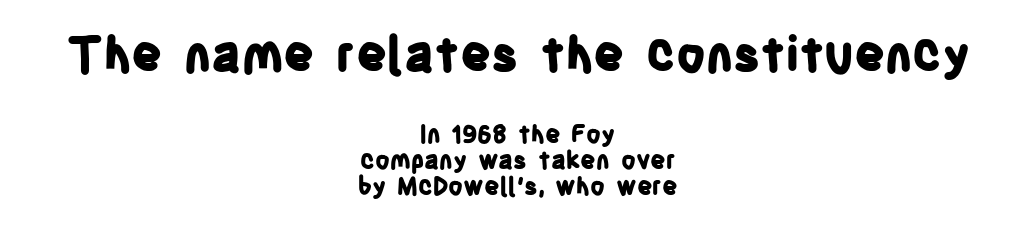
The string is rendered with underlining switched off. Spacing verdict: proportional, widths tailored to each character. Look at the stroke-to-counter ratio: heavy, a bold. Posture: upright roman. Letter spacing: default.
